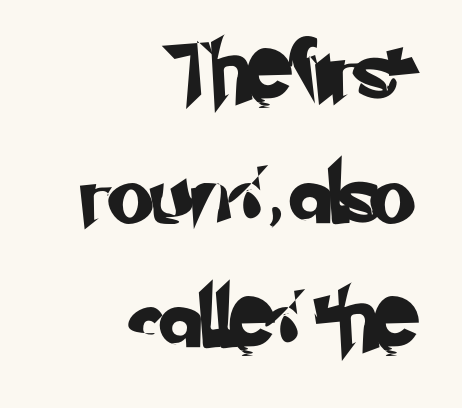
The paragraph shown leans on its right margin. Character widths vary here, with narrow letters taking less room than wide ones. Caption: standard tracking, unaltered. Any mark beneath the type? The region is blank.
